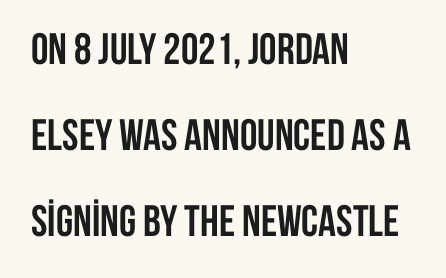
The image shows 44 px semibold, condensed sans-serif type, upright; set left-aligned, loose line spacing (1.95x), normal letter spacing, not underlined; low stroke contrast and a large x-height.
